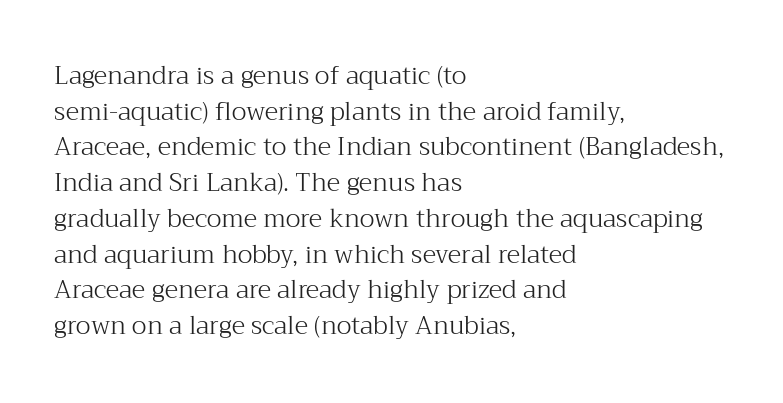
No word sits above an underline. These lines stack with their left ends in a neat column. The line-height multiplier appears to be the usual default. Ordinary non-slanted type is in use. Students, note that the glyphs here touch the page at normal intervals.
